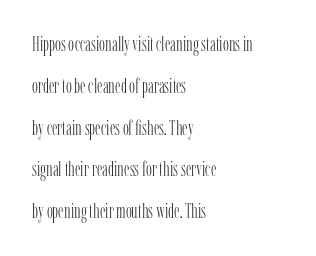
The image shows 20 px text type, upright; set left-aligned, loose line spacing (2.09x), normal letter spacing, not underlined.
